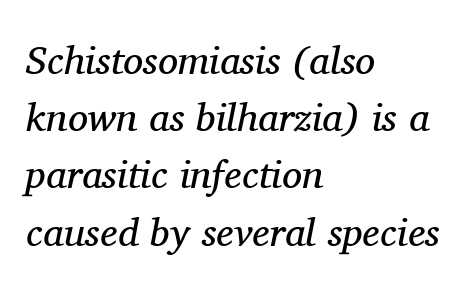
Each line starts at the same left margin while the right side varies. Compared with typical paragraphs, the rows here are spaced about the same. The axis of the letterforms is tilted away from vertical. Type style note: has serifs.
